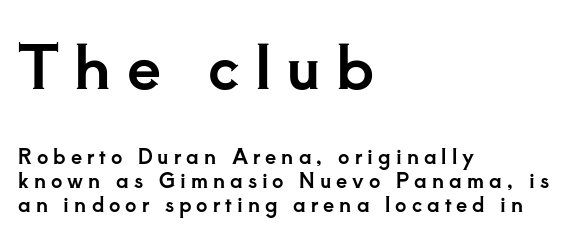
Q: Is the text italic (slanted)? A: No, it is upright.
Q: Is the typeface a serif or a sans-serif typeface? A: Serif.
Q: Is the text underlined? A: No.
Q: How is the paragraph aligned? A: Left-aligned.
Q: Is the spacing between letters normal or unusually wide? A: Unusually wide.
Q: Which block of text is set in a larger size, the first (top) or the second (bottom)? A: The first (top) one.
Q: Width (condensed, normal, or wide)? A: Normal.
Q: Stroke contrast? A: Low.
Q: x-height? A: Small.
Q: Monospaced? A: No.
